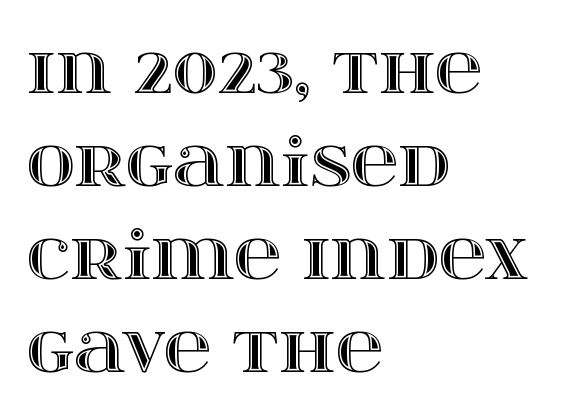
Q: Is the text italic (slanted)? A: No, it is upright.
Q: Is the text underlined? A: No.
Q: How is the paragraph aligned? A: Left-aligned.
Q: Is the spacing between letters normal or unusually wide? A: Normal.
Q: Is the spacing between lines tight, normal or loose? A: Normal.
Q: Width (condensed, normal, or wide)? A: Wide.
Q: x-height? A: Large.
Q: Monospaced? A: No.
